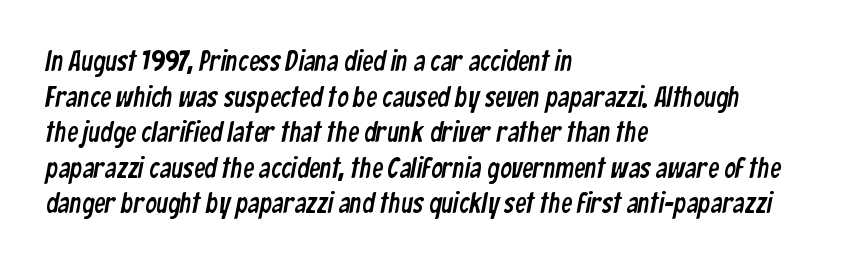
Q: Is the typeface a serif or a sans-serif typeface? A: Sans-serif.
Q: Is the text underlined? A: No.
Q: How is the paragraph aligned? A: Left-aligned.
Q: Is the spacing between letters normal or unusually wide? A: Normal.
Q: Is the spacing between lines tight, normal or loose? A: Normal.
Q: Width (condensed, normal, or wide)? A: Condensed.
Q: Stroke contrast? A: Low.
Q: x-height? A: Medium.
Q: Monospaced? A: No.
